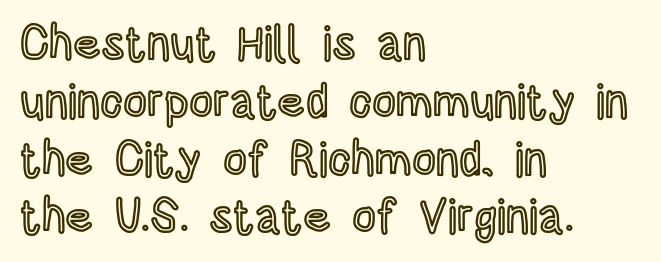
{"italic": "no", "width": "condensed", "x_height": "large", "monospaced": "no", "underline": "no", "align": "left", "line_spacing_ratio": 1.23, "letter_spacing": "normal", "letter_spacing_em": 0.0, "glyph_px": 47}
